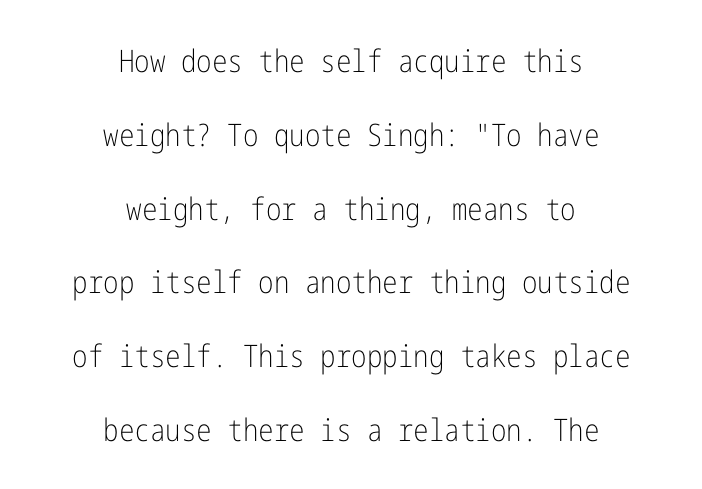
{"serif": "no", "italic": "no", "bold": "no", "weight": "light", "width": "condensed", "stroke_contrast": "low", "x_height": "medium", "underline": "no", "align": "center", "line_spacing": "loose", "line_spacing_ratio": 2.38, "letter_spacing": "normal", "letter_spacing_em": 0.0, "glyph_px": 31}
